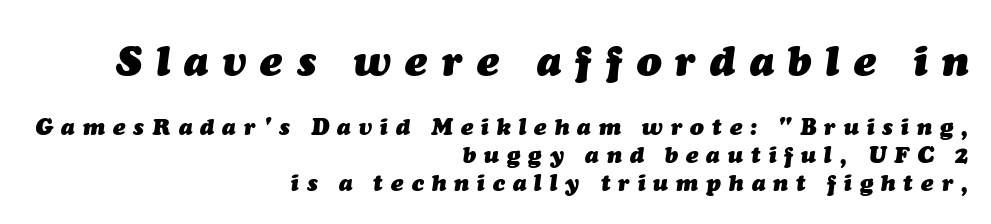
Q: Is the text bold? A: Yes.
Q: Is the text italic (slanted)? A: Yes, it leans right by about 7 degrees.
Q: Is the text underlined? A: No.
Q: How is the paragraph aligned? A: Right-aligned.
Q: Is the spacing between letters normal or unusually wide? A: Unusually wide.
Q: Which block of text is set in a larger size, the first (top) or the second (bottom)? A: The first (top) one.
Q: Width (condensed, normal, or wide)? A: Normal.
Q: Stroke contrast? A: Medium.
Q: x-height? A: Medium.
Q: Monospaced? A: No.
